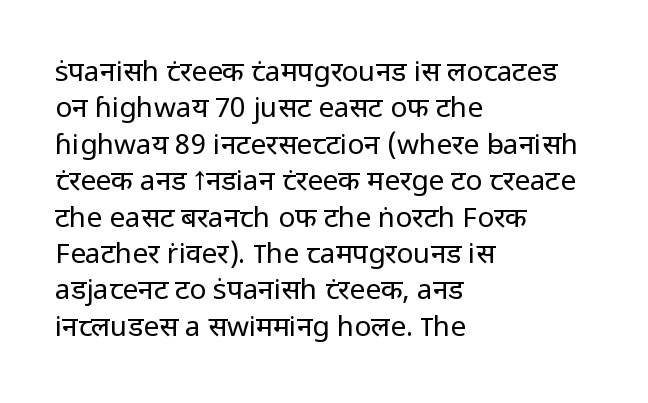
The image shows 28 px regular-weight sans-serif type, upright; set left-aligned, normal line spacing (1.3x), normal letter spacing, not underlined; low stroke contrast and a medium x-height.
